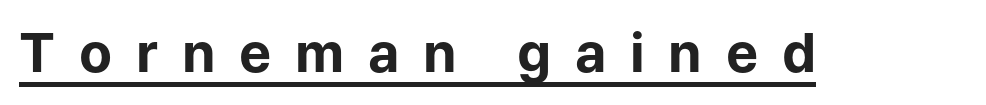
{"serif": "no", "italic": "no", "bold": "yes", "weight": "bold", "width": "normal", "stroke_contrast": "low", "x_height": "medium", "monospaced": "no", "underline": "yes", "letter_spacing": "wide", "letter_spacing_em": 0.44, "glyph_px": 54}
